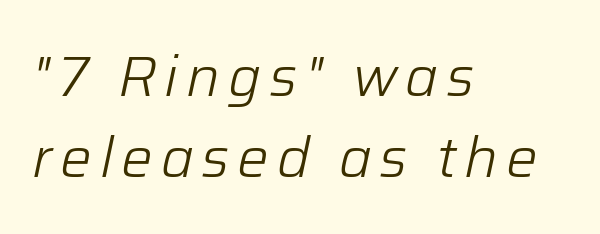
{"italic": "yes", "lean": "right", "slant_degrees": 12, "bold": "no", "weight": "light", "width": "normal", "stroke_contrast": "low", "x_height": "medium", "monospaced": "no", "underline": "no", "align": "left", "line_spacing": "normal", "line_spacing_ratio": 1.44, "glyph_px": 56}
